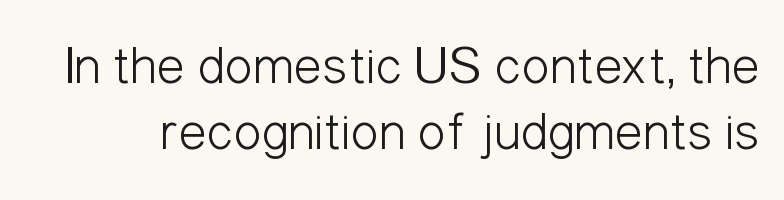
{"serif": "no", "italic": "no", "bold": "no", "weight": "light", "width": "condensed", "stroke_contrast": "low", "x_height": "medium", "monospaced": "no", "underline": "no", "line_spacing": "normal", "line_spacing_ratio": 1.25, "letter_spacing": "normal", "letter_spacing_em": 0.0, "glyph_px": 53}
